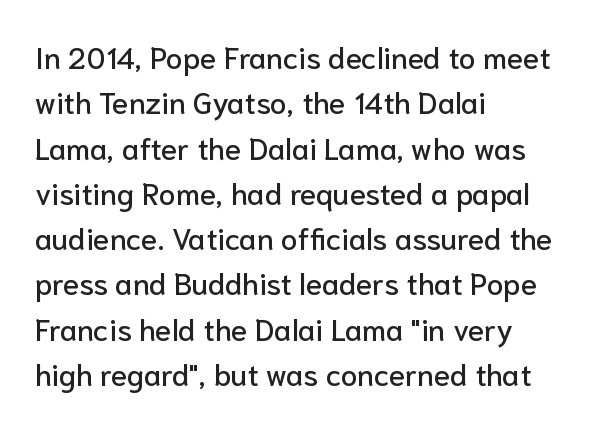
The image shows 30 px sans-serif type, upright; set left-aligned, normal line spacing (1.51x), normal letter spacing, not underlined; low stroke contrast and a medium x-height.
